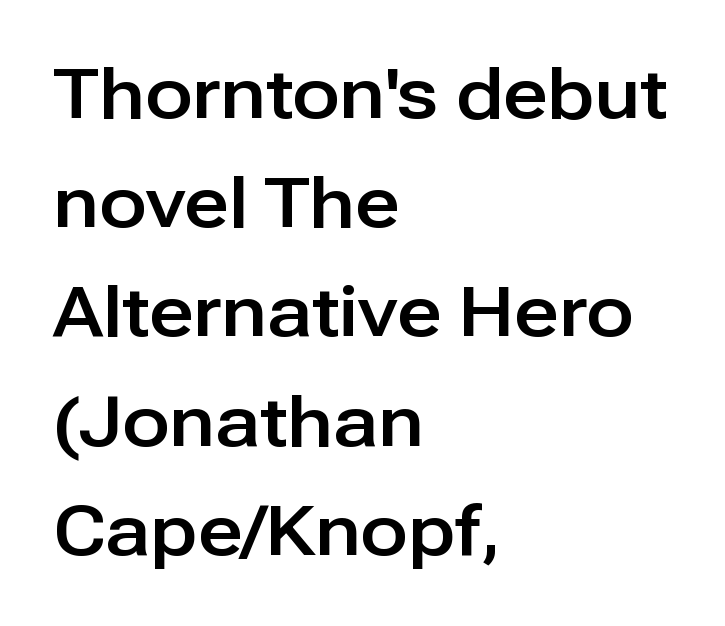
The image shows 70 px sans-serif type, upright; set left-aligned, normal line spacing (1.56x), normal letter spacing, not underlined; low stroke contrast and a medium x-height.
